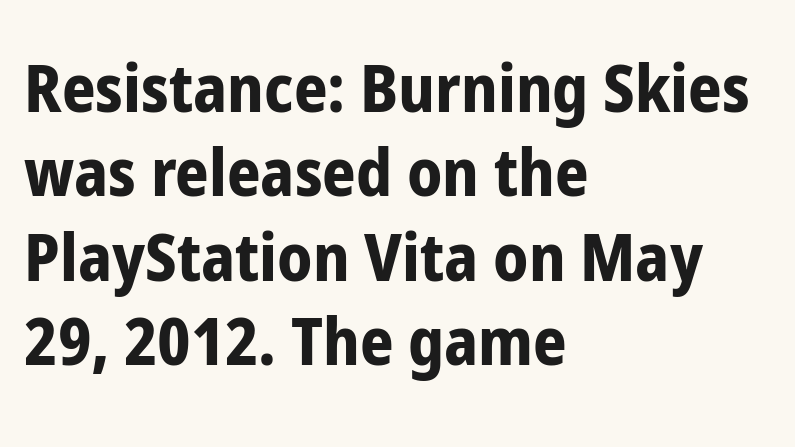
The image shows 66 px bold, condensed sans-serif type, upright; set left-aligned, normal line spacing (1.28x), normal letter spacing, not underlined; low stroke contrast and a medium x-height.
